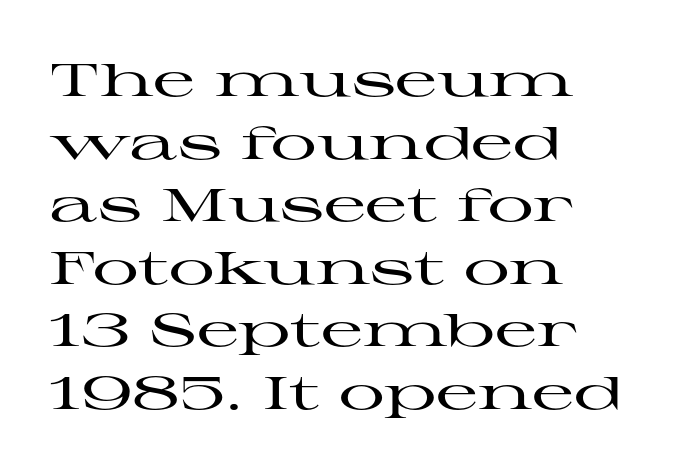
The image shows 46 px wide serif type, upright; set left-aligned, normal line spacing (1.36x), normal letter spacing, not underlined; high stroke contrast and a medium x-height.
